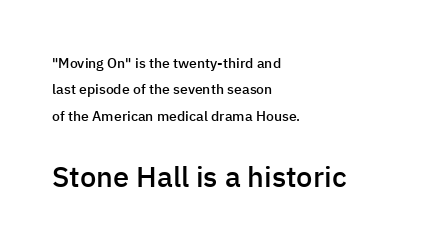
Q: Is the text bold? A: Semi-bold.
Q: Is the text italic (slanted)? A: No, it is upright.
Q: Is the typeface a serif or a sans-serif typeface? A: Sans-serif.
Q: Is the text underlined? A: No.
Q: How is the paragraph aligned? A: Left-aligned.
Q: Is the spacing between letters normal or unusually wide? A: Normal.
Q: Which block of text is set in a larger size, the first (top) or the second (bottom)? A: The second (bottom) one.
Q: Width (condensed, normal, or wide)? A: Normal.
Q: Stroke contrast? A: Low.
Q: x-height? A: Medium.
Q: Monospaced? A: No.
